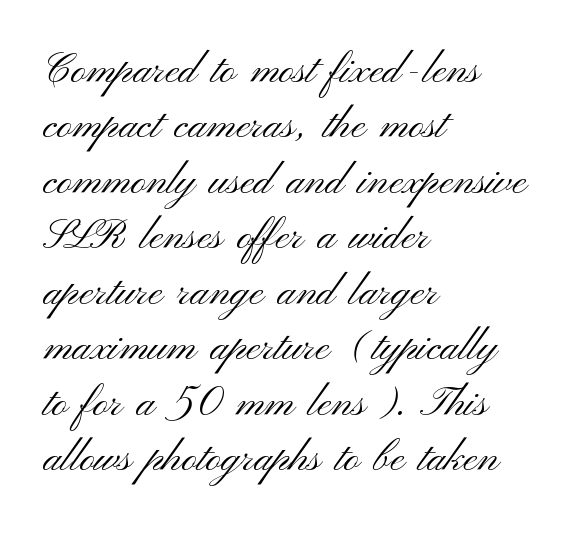
{"serif": "no", "bold": "no", "weight": "light", "width": "wide", "stroke_contrast": "medium", "x_height": "small", "monospaced": "no", "underline": "no", "align": "left", "line_spacing": "normal", "line_spacing_ratio": 1.32, "letter_spacing": "normal", "letter_spacing_em": 0.0, "glyph_px": 42}
